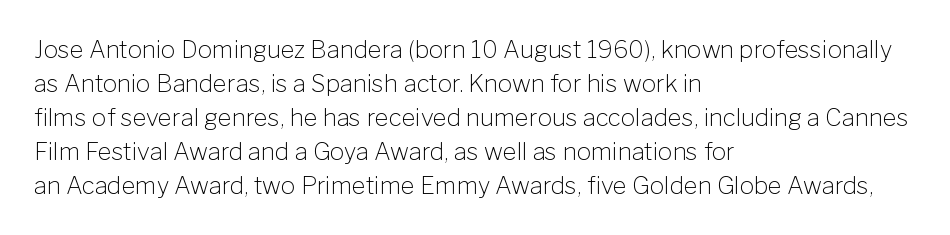
{"italic": "no", "bold": "no", "underline": "no", "align": "left", "line_spacing": "normal", "line_spacing_ratio": 1.42, "letter_spacing": "normal", "letter_spacing_em": 0.0, "glyph_px": 24}
